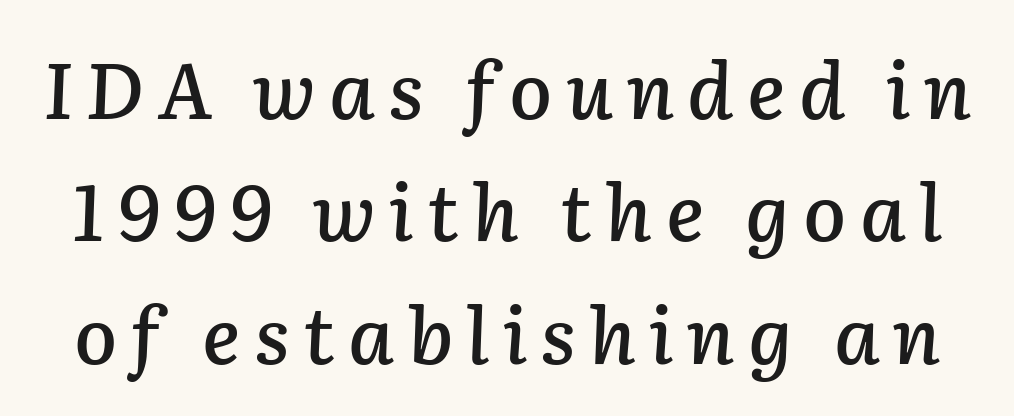
{"italic": "yes", "lean": "right", "slant_degrees": 2, "width": "normal", "stroke_contrast": "low", "x_height": "medium", "monospaced": "no", "underline": "no", "line_spacing": "normal", "line_spacing_ratio": 1.57, "glyph_px": 78}
